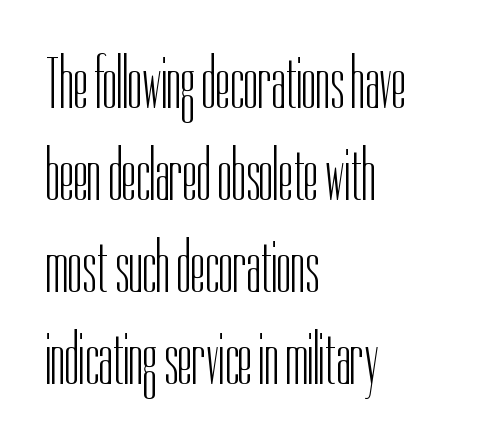
Character widths vary here, with narrow letters taking less room than wide ones. Stems here are at most as thick as an everyday book face. Anything drawn beneath the words? Only blank space. Does the lettering tilt? It doesn't — this is upright. The font family rendered here belongs to the sans-serif group.
